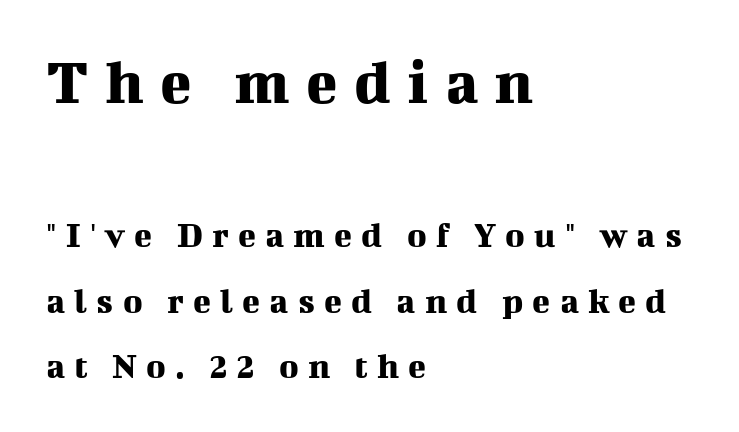
{"serif": "yes", "italic": "no", "width": "normal", "stroke_contrast": "medium", "x_height": "medium", "monospaced": "no", "underline": "no", "align": "left", "line_spacing_ratio": 1.78, "letter_spacing": "wide", "letter_spacing_em": 0.25, "larger_block": "first", "size_ratio": 1.76, "glyph_px": 65}
